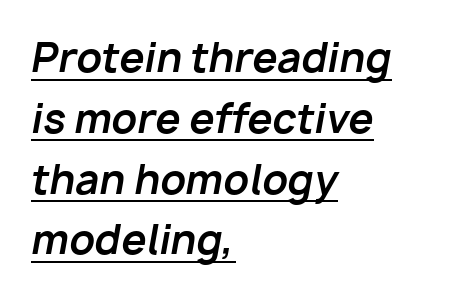
The passage is arranged the way most books set body copy — flush left. A continuous stroke trails under the words, as in a hyperlink. Compared with typical paragraphs, the rows here are spaced about the same. Designer's note — italics engaged.
